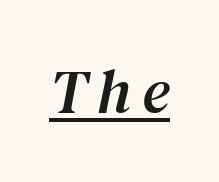
{"serif": "yes", "italic": "yes", "lean": "right", "slant_degrees": 12, "width": "normal", "stroke_contrast": "medium", "x_height": "medium", "monospaced": "no", "underline": "yes", "glyph_px": 62}
